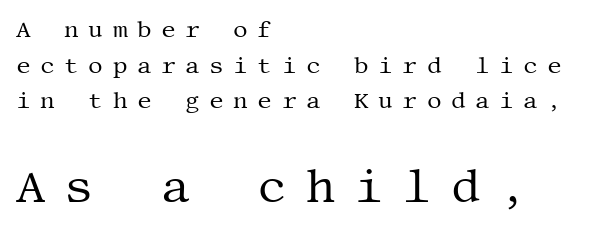
Character size in the trailing block exceeds that of the leading block. The typography opts for an upright posture over an oblique one. One glance says typical: line gaps are just what's usual. The rendering shows small feet on the letterforms — a serif design. Is the stroke heavy? The answer is a plain regular-or-lighter. The gap between lines stays unmarked.
